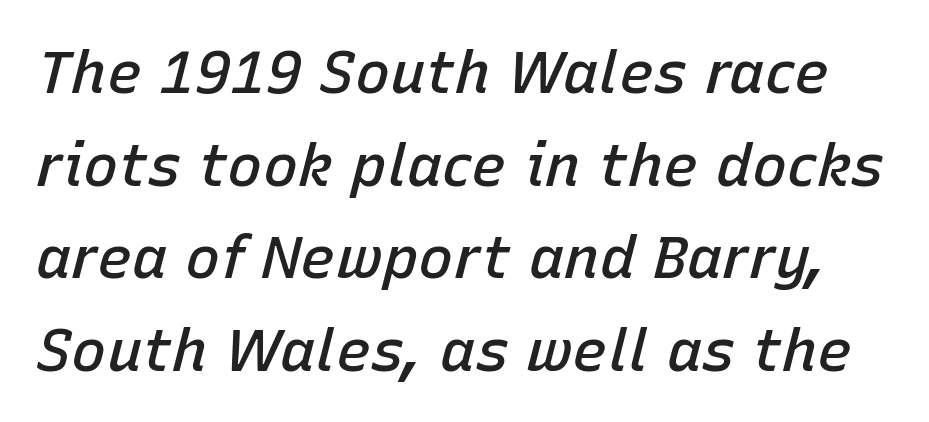
{"italic": "yes", "lean": "right", "slant_degrees": 15, "bold": "semi", "weight": "semibold", "width": "normal", "stroke_contrast": "low", "x_height": "medium", "monospaced": "no", "underline": "no", "line_spacing": "normal", "line_spacing_ratio": 1.57, "letter_spacing": "normal", "letter_spacing_em": 0.0, "glyph_px": 59}
